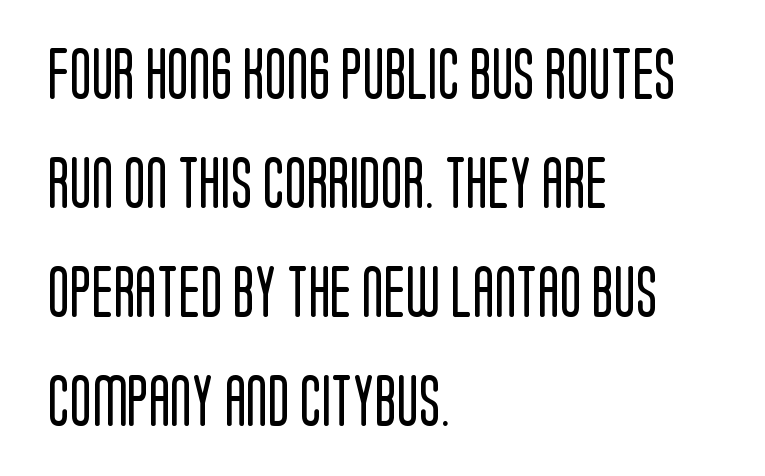
The image shows 51 px regular-weight, condensed sans-serif type, upright; set left-aligned, loose line spacing (2.14x), normal letter spacing, not underlined; low stroke contrast and a large x-height.
